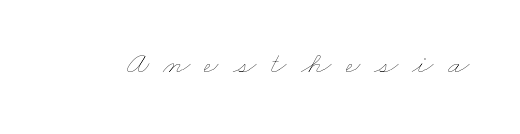
Underline: absent. Each letter keeps its own natural width here, so spacing adapts to shape. Stroke thickness stays within the range of a standard reading face or lighter. Is the letter spacing exaggerated? Yes — the characters are pushed far apart.
